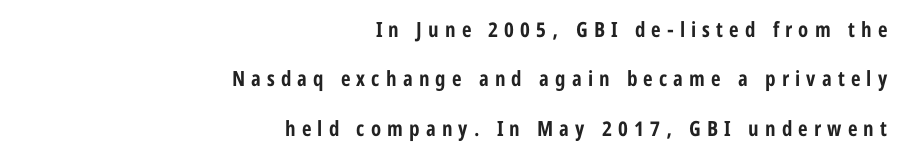
Q: Is the text bold? A: Yes.
Q: Is the text italic (slanted)? A: No, it is upright.
Q: Is the text underlined? A: No.
Q: How is the paragraph aligned? A: Right-aligned.
Q: Is the spacing between letters normal or unusually wide? A: Unusually wide.
Q: Is the spacing between lines tight, normal or loose? A: Loose.
